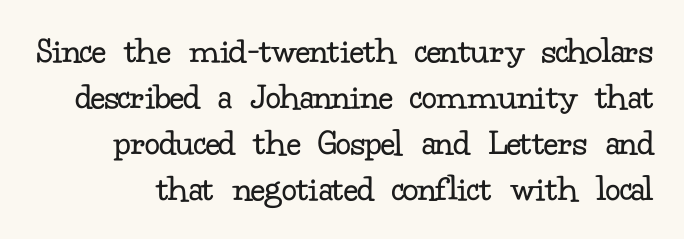
Q: Is the text bold? A: No.
Q: Is the text italic (slanted)? A: No, it is upright.
Q: Is the typeface a serif or a sans-serif typeface? A: Serif.
Q: Is the text underlined? A: No.
Q: Is the spacing between letters normal or unusually wide? A: Normal.
Q: Width (condensed, normal, or wide)? A: Normal.
Q: Stroke contrast? A: Low.
Q: x-height? A: Small.
Q: Monospaced? A: No.
